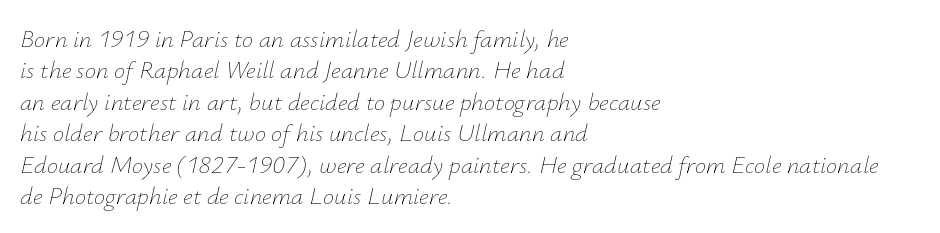
{"italic": "yes", "lean": "right", "slant_degrees": 12, "bold": "no", "underline": "no", "align": "left", "line_spacing": "normal", "line_spacing_ratio": 1.26, "letter_spacing": "normal", "letter_spacing_em": 0.0, "glyph_px": 25}
